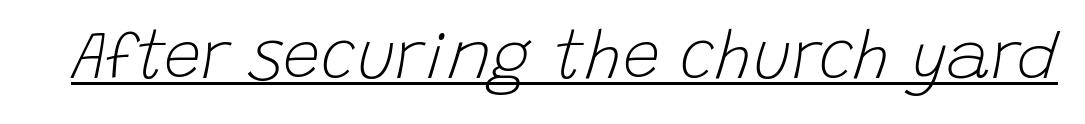
{"italic": "yes", "lean": "right", "slant_degrees": 15, "bold": "no", "weight": "light", "width": "normal", "stroke_contrast": "low", "x_height": "large", "monospaced": "no", "underline": "yes", "letter_spacing": "normal", "letter_spacing_em": 0.0, "glyph_px": 67}
